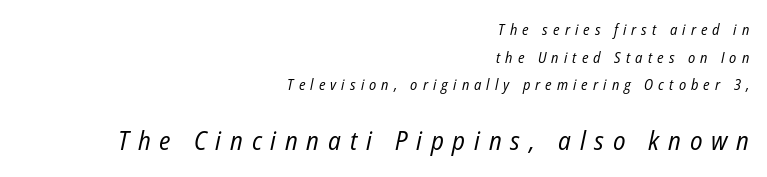
Summary of weight: not heavy and not bold. Has an underline been added? It has not. The specimen reads as italic at a glance. Glyph-to-glyph distance is far greater than everyday printed text.
